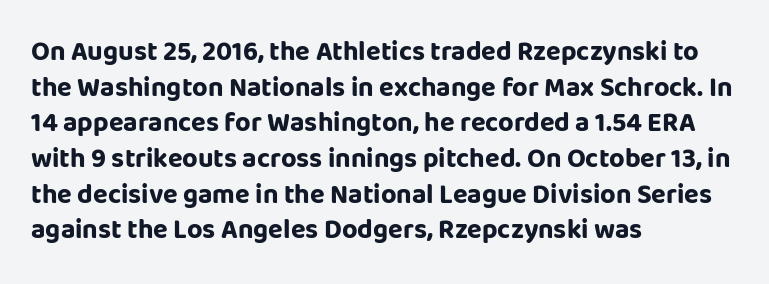
The image shows 27 px bold type, upright; set left-aligned, normal line spacing (1.32x), normal letter spacing, not underlined.
